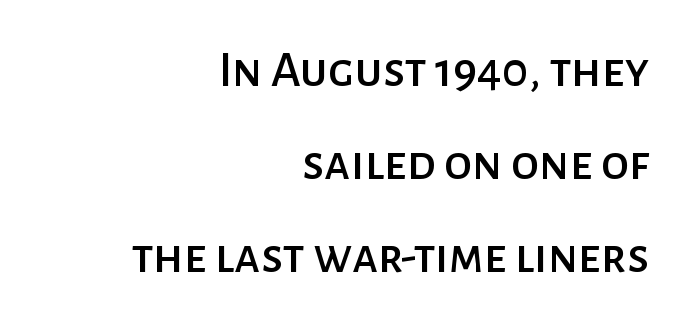
Nothing unusual about the tracking: characters are spaced as the font intends. The rendering uses natural spacing where letterforms have individual widths. The strip under each line holds only bare page. Caption: multi-line text, flush right, ragged left.
